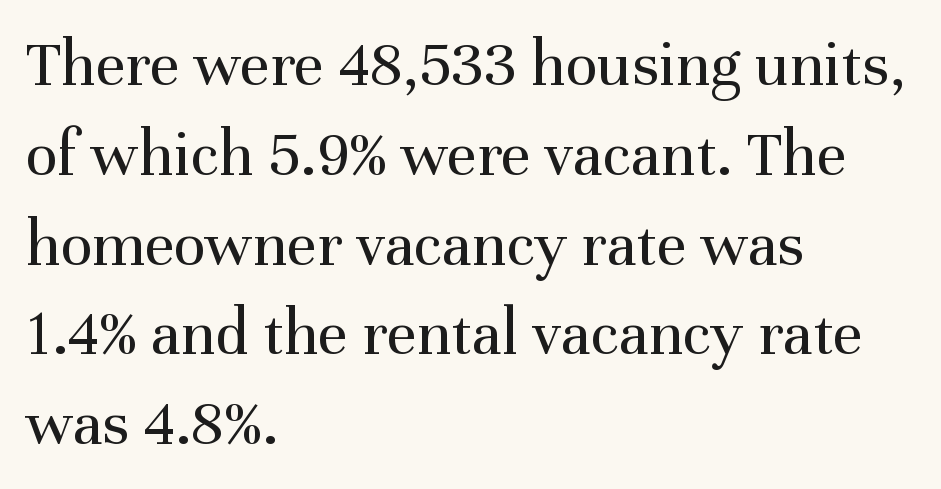
The image shows 66 px regular-weight serif type, upright; set left-aligned, normal line spacing (1.36x), normal letter spacing, not underlined; medium stroke contrast and a medium x-height.
